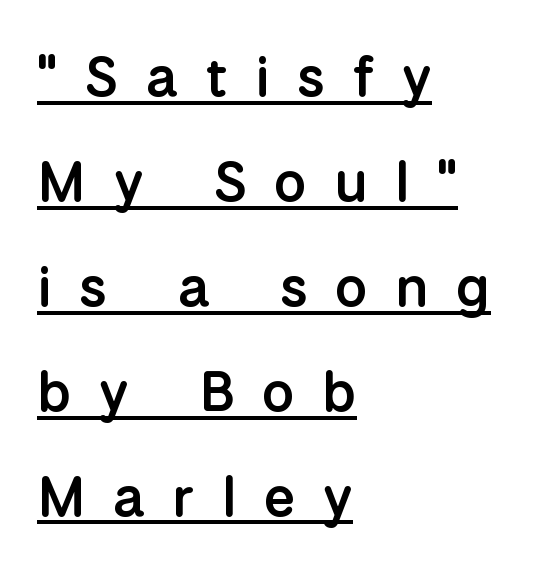
The image shows 57 px semibold sans-serif type, upright; set left-aligned, line spacing 1.84x, unusually wide letter spacing (+0.48 em), underlined; low stroke contrast and a medium x-height.
